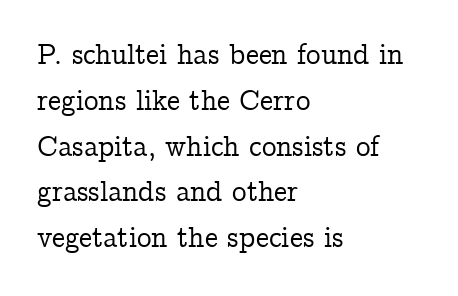
The image shows 29 px serif type, upright; set left-aligned, normal line spacing (1.58x), normal letter spacing, not underlined; low stroke contrast and a medium x-height.
